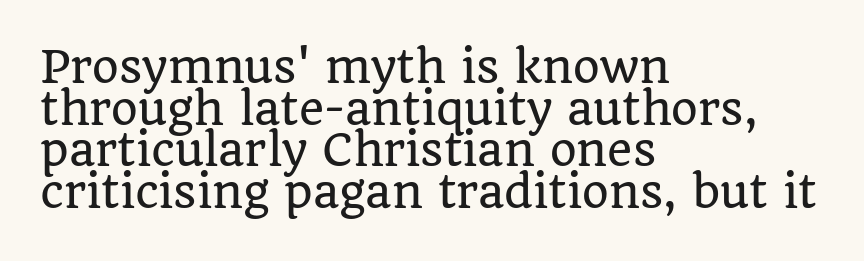
The specimen omits any rule beneath the text block's lines. In terms of letterspacing, this is plain default setting. Think of a printed novel: that variable character pitch is what you see here. Alignment: flush left.
